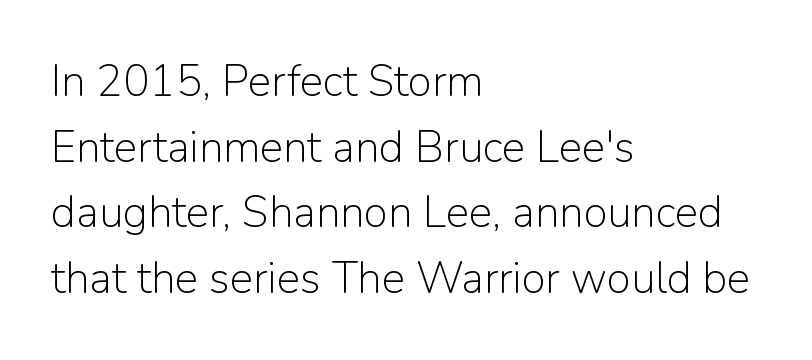
Q: Is the text bold? A: No.
Q: Is the text italic (slanted)? A: No, it is upright.
Q: Is the typeface a serif or a sans-serif typeface? A: Sans-serif.
Q: Is the text underlined? A: No.
Q: How is the paragraph aligned? A: Left-aligned.
Q: Is the spacing between letters normal or unusually wide? A: Normal.
Q: Is the spacing between lines tight, normal or loose? A: Normal.
Q: Width (condensed, normal, or wide)? A: Normal.
Q: Stroke contrast? A: Low.
Q: x-height? A: Medium.
Q: Monospaced? A: No.
